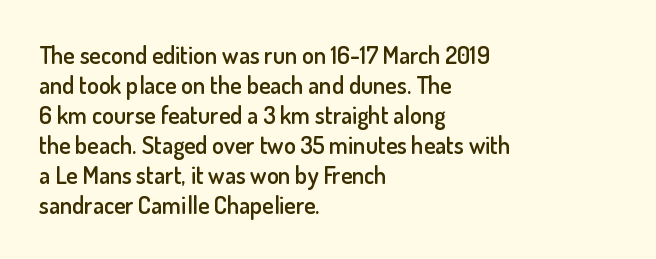
The image shows 24 px text type, upright; set left-aligned, normal line spacing (1.25x), normal letter spacing, not underlined.
